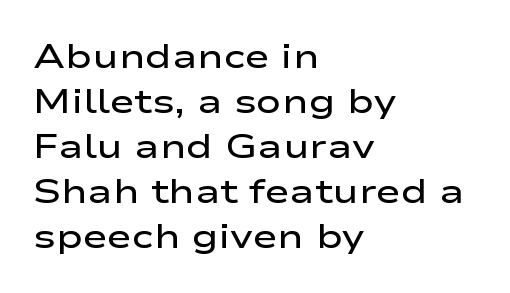
Beneath every word, the page is bare. Note the varied advance widths — an 'i' is clearly narrower than an 'm'. Each word holds together tightly as a unit, with standard inter-letter gaps. These lines are set flush left with a ragged right edge.
